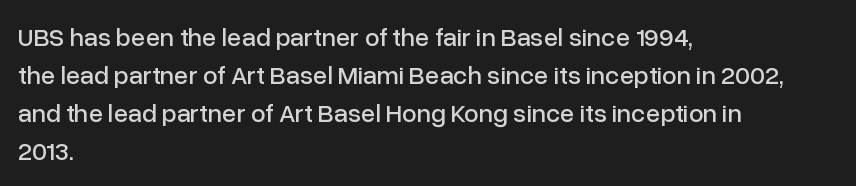
Vertical strokes here are truly vertical. Inter-character spacing is left at the font's built-in metrics. Beneath every word, the page is bare. The typesetter chose a ragged-right arrangement here. Quick note: interline space is typical.
